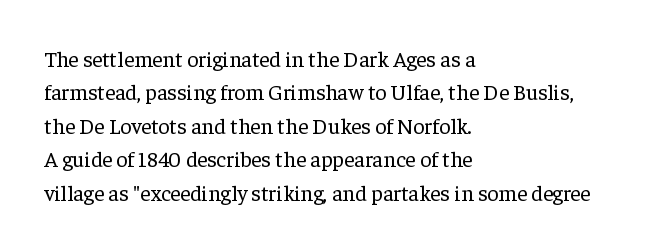
Q: Is the text bold? A: No.
Q: Is the text italic (slanted)? A: No, it is upright.
Q: Is the text underlined? A: No.
Q: How is the paragraph aligned? A: Left-aligned.
Q: Is the spacing between letters normal or unusually wide? A: Normal.
Q: Is the spacing between lines tight, normal or loose? A: Normal.
